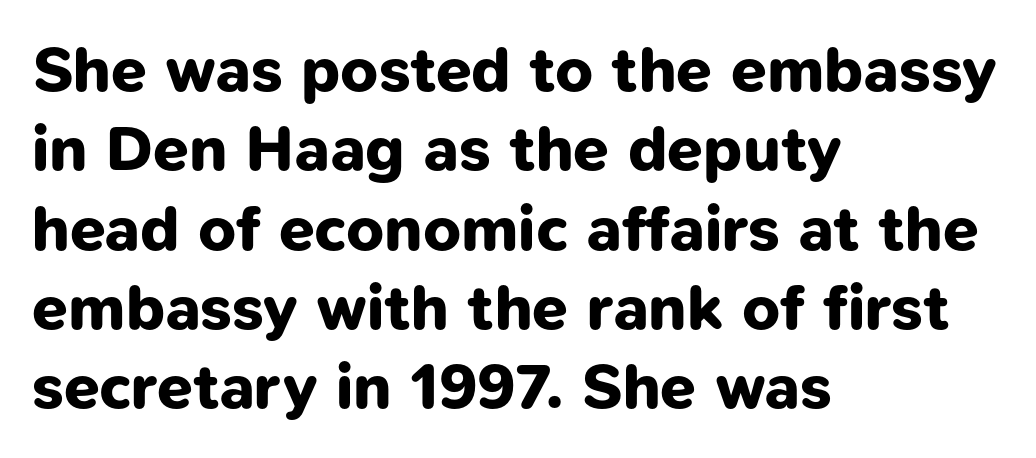
{"serif": "no", "bold": "yes", "weight": "bold", "width": "normal", "stroke_contrast": "low", "x_height": "medium", "monospaced": "no", "underline": "no", "align": "left", "line_spacing_ratio": 1.24, "letter_spacing": "normal", "letter_spacing_em": 0.0, "glyph_px": 64}
